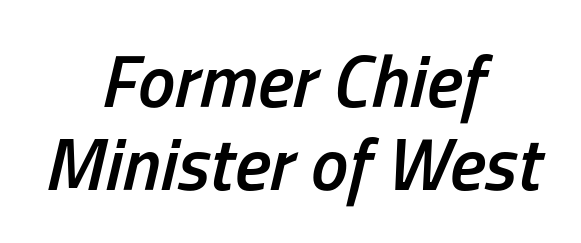
Typesetter's note: demi weight, one step under bold. The type is set solid horizontally, with unmodified tracking. Proportional: the letters do not fall into vertical columns. These lines were composed using italics.
